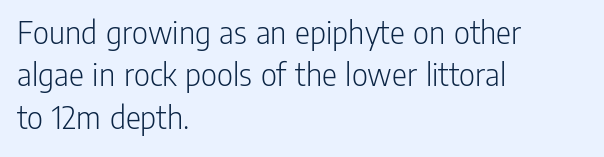
Letters have the restrained weight of plain body copy at most. Plain, unruled lines of type. The gaps between neighbouring characters are ordinary and unremarkable. The face used here is proportionally spaced, like ordinary book or web type.
